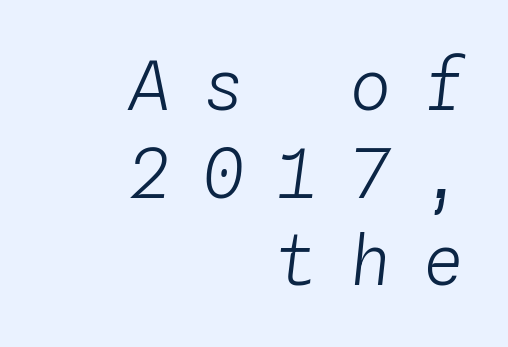
The letters are slanted; this is an italic face. Is this a fixed-width face? Yes — each glyph sits in an identical cell. A quiet, ordinary-to-light weight characterises the typeface. Check under the words: just untouched page.
